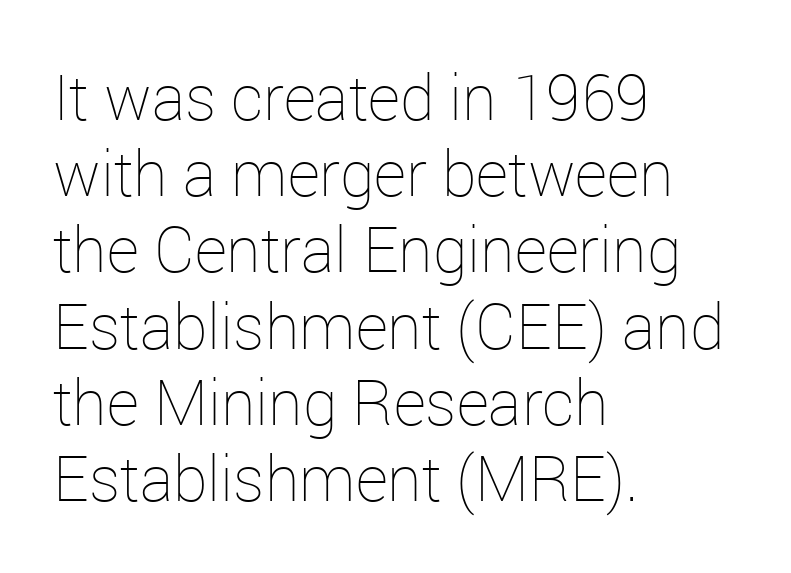
What stands out about the letter spacing? Nothing — it is the standard amount. The passage shown is typed in a proportional face where columns would drift. Descenders are the only things crossing below the line. Which margin do the lines hug? The left one — the right edge is uneven. Weight: regular or lighter.
